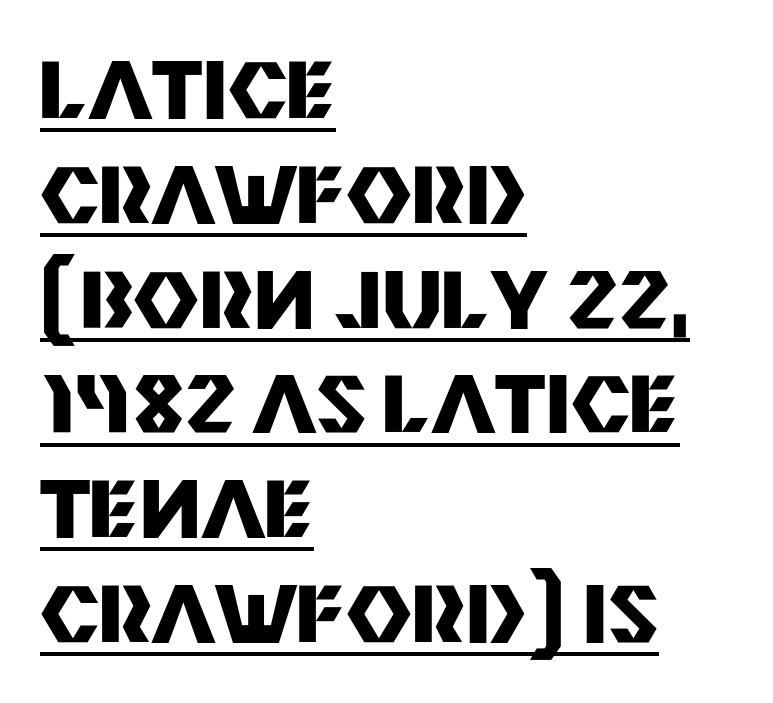
Line beginnings align vertically; line endings do not. Normally led — the rows are evenly, conventionally spaced. The font's upright variant was chosen for this text. The rendering uses the underline text-decoration.
